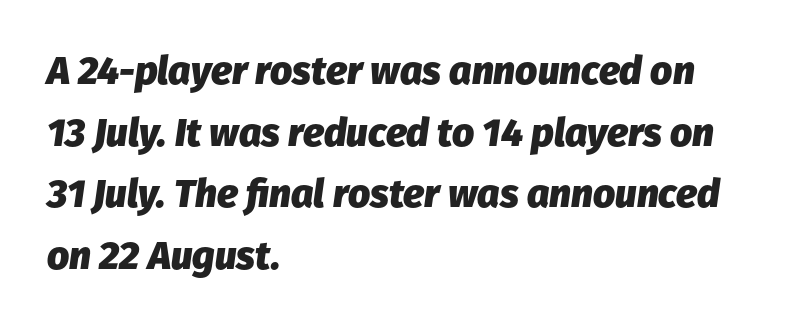
Q: Is the text bold? A: Yes.
Q: Is the text italic (slanted)? A: Yes, it leans right by about 8 degrees.
Q: Is the text underlined? A: No.
Q: How is the paragraph aligned? A: Left-aligned.
Q: Is the spacing between letters normal or unusually wide? A: Normal.
Q: Is the spacing between lines tight, normal or loose? A: Normal.
Q: Width (condensed, normal, or wide)? A: Normal.
Q: Stroke contrast? A: Low.
Q: x-height? A: Medium.
Q: Monospaced? A: No.
